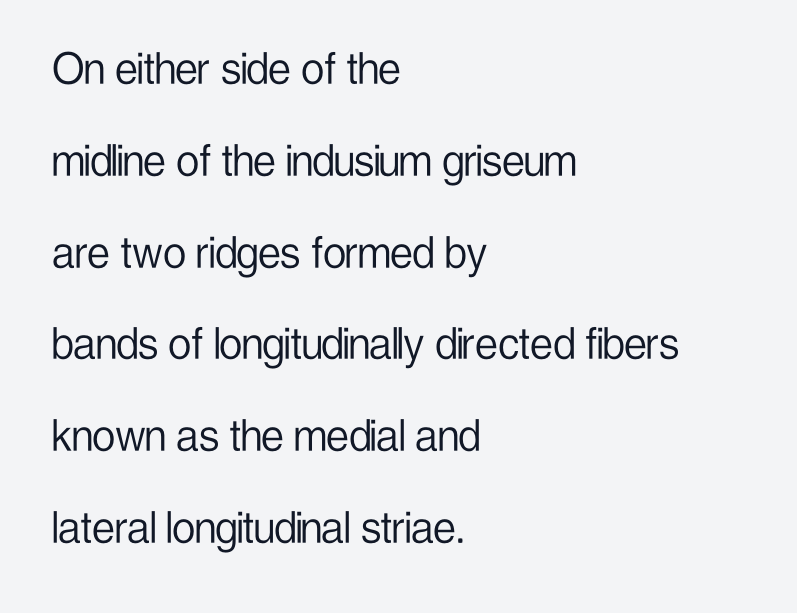
{"serif": "no", "italic": "no", "bold": "no", "weight": "light", "width": "condensed", "stroke_contrast": "low", "x_height": "medium", "monospaced": "no", "underline": "no", "align": "left", "line_spacing_ratio": 1.8, "letter_spacing": "normal", "letter_spacing_em": 0.0, "glyph_px": 51}
